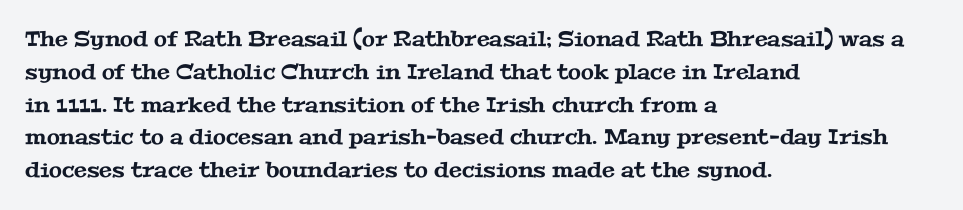
The image shows 21 px text type; set left-aligned, normal line spacing (1.56x), normal letter spacing, not underlined.
